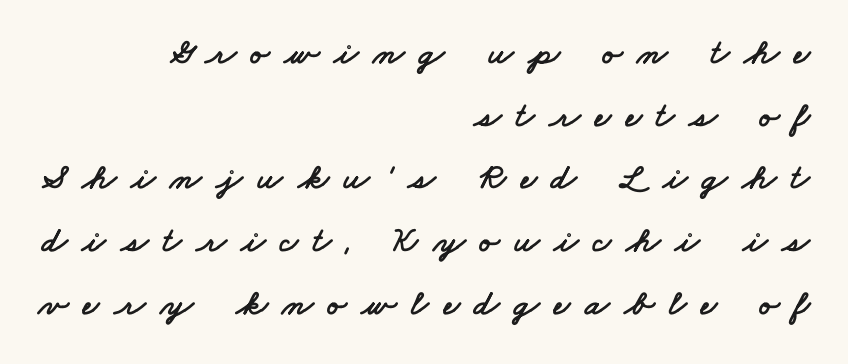
Every row of glyphs terminates at an identical x-position on the right. Substantial extra tracking has been applied to these lines. Regarding serifs, this sample does without them. Varying glyph widths throughout — classic text-font behaviour. Rule under the text: the space is simply empty.
